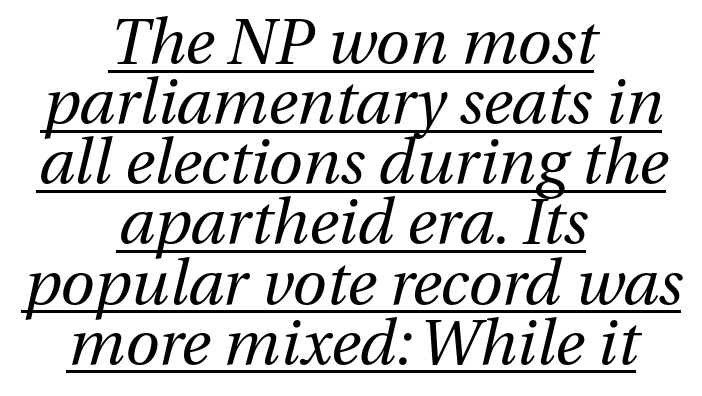
Q: Is the text bold? A: No.
Q: Is the text italic (slanted)? A: Yes, it leans right by about 13 degrees.
Q: Is the text underlined? A: Yes.
Q: How is the paragraph aligned? A: Centered.
Q: Is the spacing between letters normal or unusually wide? A: Normal.
Q: Is the spacing between lines tight, normal or loose? A: Tight.
Q: Width (condensed, normal, or wide)? A: Normal.
Q: Stroke contrast? A: Medium.
Q: x-height? A: Medium.
Q: Monospaced? A: No.
